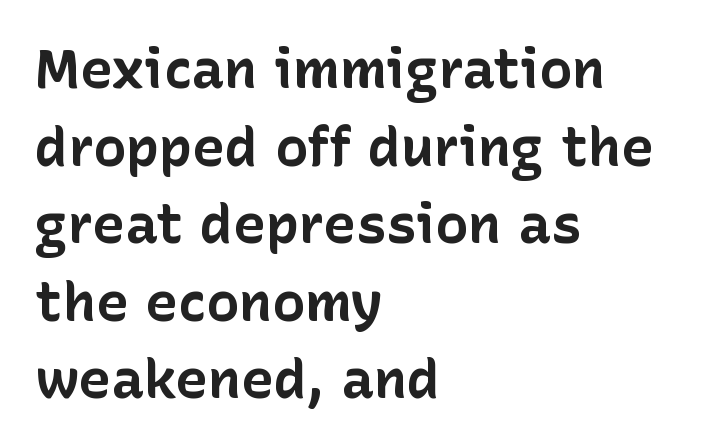
{"serif": "no", "italic": "no", "bold": "yes", "weight": "bold", "width": "normal", "stroke_contrast": "low", "x_height": "medium", "monospaced": "no", "underline": "no", "align": "left", "line_spacing": "normal", "line_spacing_ratio": 1.41, "letter_spacing": "normal", "letter_spacing_em": 0.0, "glyph_px": 55}
